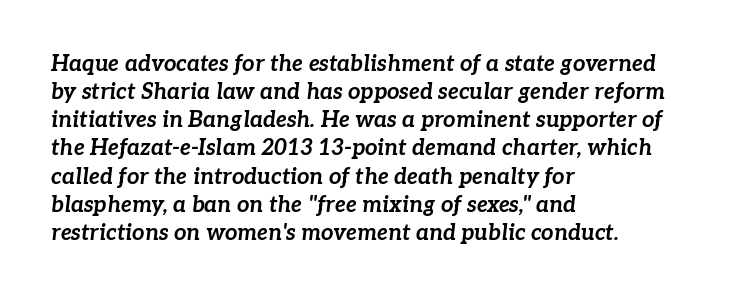
Q: Is the text bold? A: Yes.
Q: Is the text italic (slanted)? A: Yes, it leans right by about 7 degrees.
Q: Is the text underlined? A: No.
Q: How is the paragraph aligned? A: Left-aligned.
Q: Is the spacing between letters normal or unusually wide? A: Normal.
Q: Is the spacing between lines tight, normal or loose? A: Normal.
